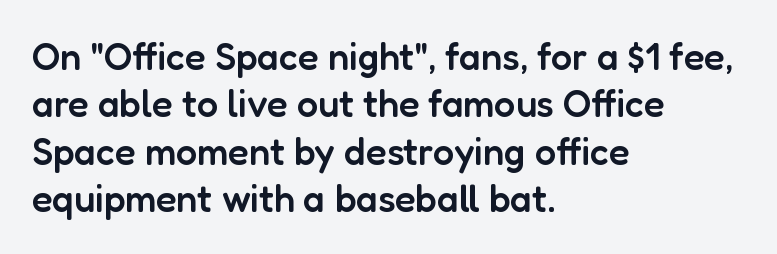
{"serif": "no", "italic": "no", "bold": "semi", "weight": "semibold", "width": "normal", "stroke_contrast": "low", "x_height": "medium", "monospaced": "no", "underline": "no", "align": "left", "line_spacing": "normal", "line_spacing_ratio": 1.25, "letter_spacing": "normal", "letter_spacing_em": 0.0, "glyph_px": 38}
